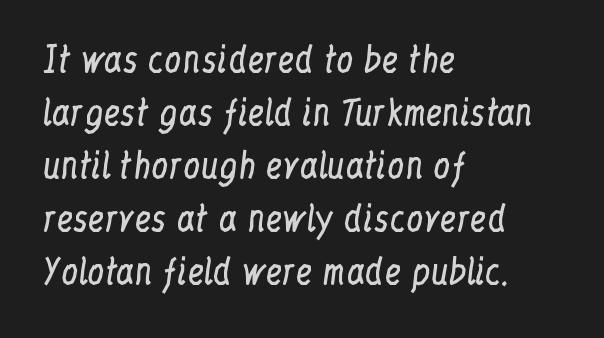
The image shows 34 px regular-weight, condensed serif type; set left-aligned, normal line spacing (1.56x), normal letter spacing, not underlined; low stroke contrast and a medium x-height.
